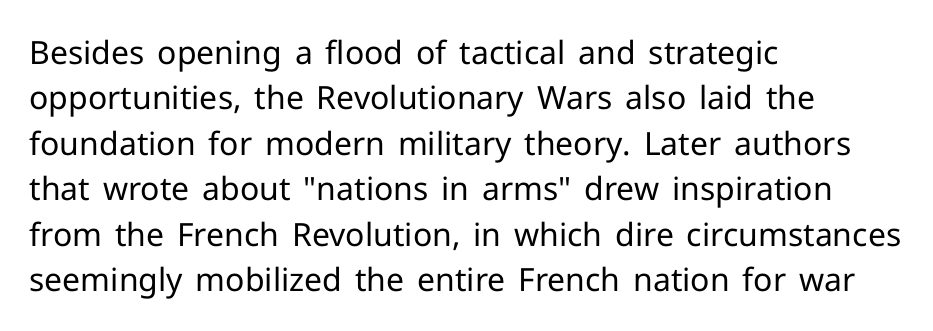
Q: Is the text bold? A: No.
Q: Is the text italic (slanted)? A: No, it is upright.
Q: Is the typeface a serif or a sans-serif typeface? A: Sans-serif.
Q: Is the text underlined? A: No.
Q: How is the paragraph aligned? A: Left-aligned.
Q: Is the spacing between letters normal or unusually wide? A: Normal.
Q: Is the spacing between lines tight, normal or loose? A: Normal.
Q: Width (condensed, normal, or wide)? A: Normal.
Q: Stroke contrast? A: Low.
Q: x-height? A: Medium.
Q: Monospaced? A: No.
